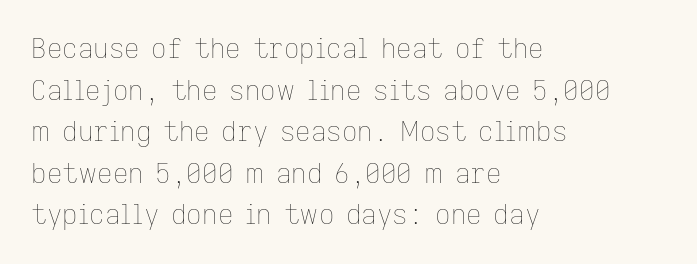
Q: Is the text bold? A: No.
Q: Is the text italic (slanted)? A: No, it is upright.
Q: Is the text underlined? A: No.
Q: How is the paragraph aligned? A: Left-aligned.
Q: Is the spacing between letters normal or unusually wide? A: Normal.
Q: Is the spacing between lines tight, normal or loose? A: Normal.
